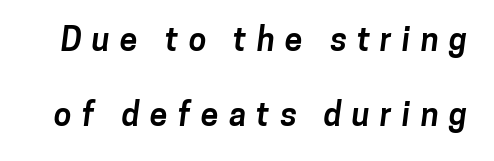
Q: Is the text bold? A: Yes.
Q: Is the typeface a serif or a sans-serif typeface? A: Sans-serif.
Q: Is the text underlined? A: No.
Q: Is the spacing between letters normal or unusually wide? A: Unusually wide.
Q: Is the spacing between lines tight, normal or loose? A: Loose.
Q: Width (condensed, normal, or wide)? A: Normal.
Q: Stroke contrast? A: Low.
Q: x-height? A: Medium.
Q: Monospaced? A: No.
